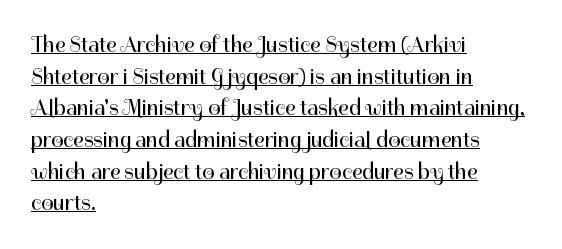
Q: Is the text bold? A: No.
Q: Is the text italic (slanted)? A: No, it is upright.
Q: Is the text underlined? A: Yes.
Q: How is the paragraph aligned? A: Left-aligned.
Q: Is the spacing between letters normal or unusually wide? A: Normal.
Q: Is the spacing between lines tight, normal or loose? A: Normal.
